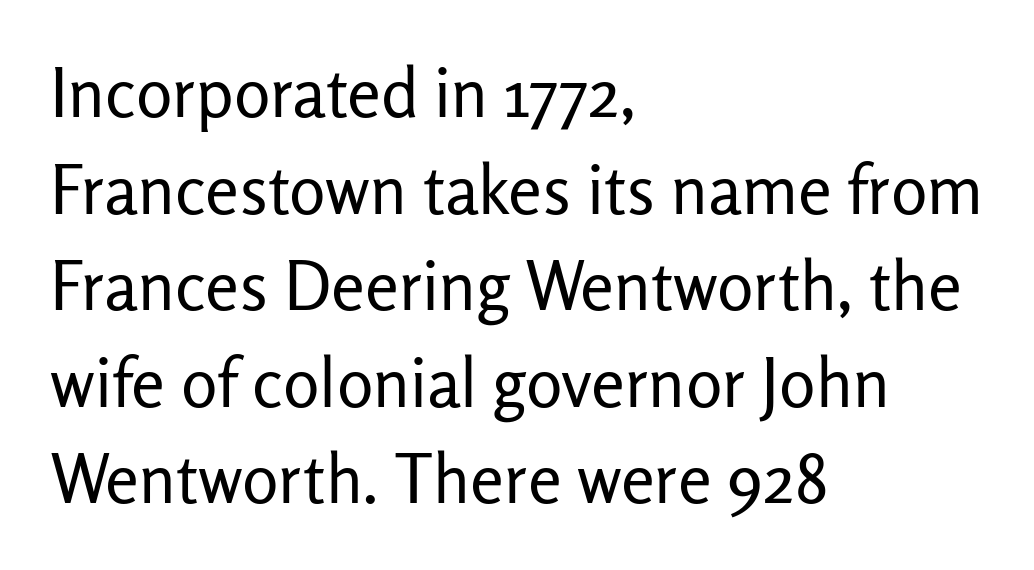
The rendering uses a moderate line-height, typical for paragraphs. The glyphs are unaccompanied by any horizontal stroke below them. You can tell from the bare stems that sans-serif type was used. The rendering keeps characters at their native spacing. The characters are drawn with everyday or finer stroke widths. The setting favours the left margin, as ordinary paragraphs usually do.
